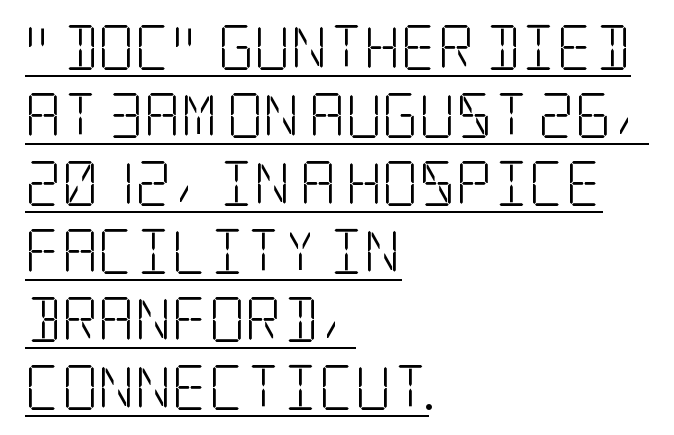
Q: Is the text bold? A: No.
Q: Is the text italic (slanted)? A: No, it is upright.
Q: Is the typeface a serif or a sans-serif typeface? A: Serif.
Q: Is the text underlined? A: Yes.
Q: How is the paragraph aligned? A: Left-aligned.
Q: Is the spacing between letters normal or unusually wide? A: Normal.
Q: Is the spacing between lines tight, normal or loose? A: Normal.
Q: Width (condensed, normal, or wide)? A: Condensed.
Q: Stroke contrast? A: Low.
Q: x-height? A: Large.
